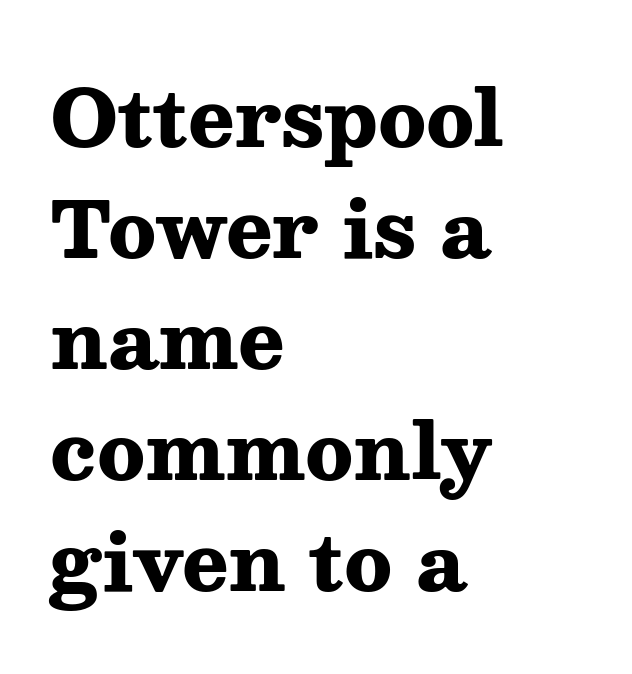
Q: Is the text bold? A: Yes.
Q: Is the text italic (slanted)? A: No, it is upright.
Q: Is the typeface a serif or a sans-serif typeface? A: Serif.
Q: Is the text underlined? A: No.
Q: How is the paragraph aligned? A: Left-aligned.
Q: Is the spacing between letters normal or unusually wide? A: Normal.
Q: Is the spacing between lines tight, normal or loose? A: Normal.
Q: Width (condensed, normal, or wide)? A: Wide.
Q: Stroke contrast? A: Medium.
Q: x-height? A: Medium.
Q: Monospaced? A: No.
